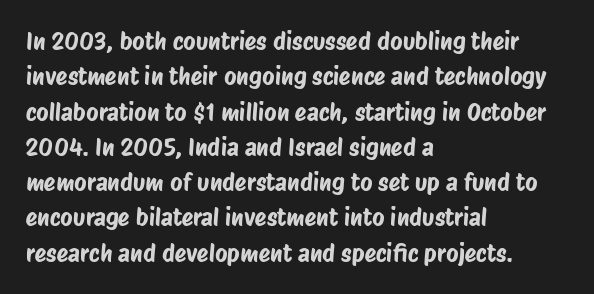
The image shows 24 px text type; set left-aligned, normal line spacing (1.47x), normal letter spacing, not underlined.
